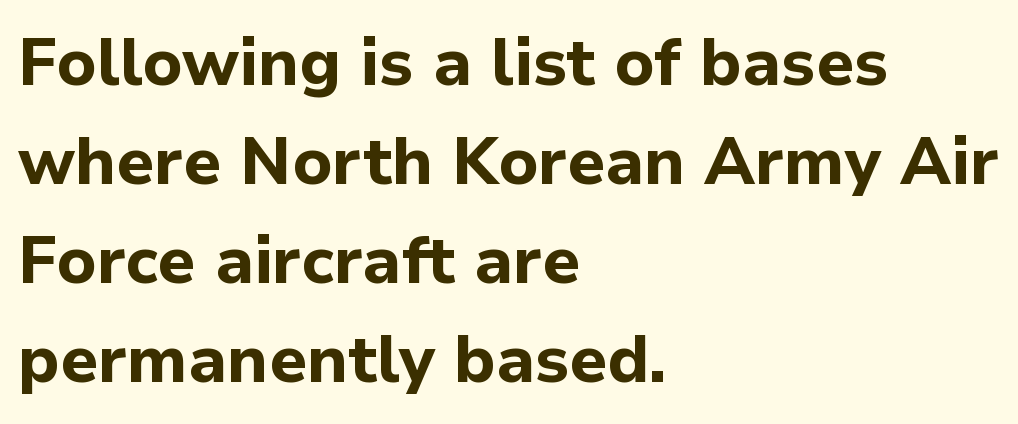
{"serif": "no", "italic": "no", "bold": "yes", "weight": "bold", "width": "normal", "stroke_contrast": "low", "x_height": "medium", "monospaced": "no", "underline": "no", "align": "left", "line_spacing": "normal", "line_spacing_ratio": 1.5, "letter_spacing": "normal", "letter_spacing_em": 0.0, "glyph_px": 66}
